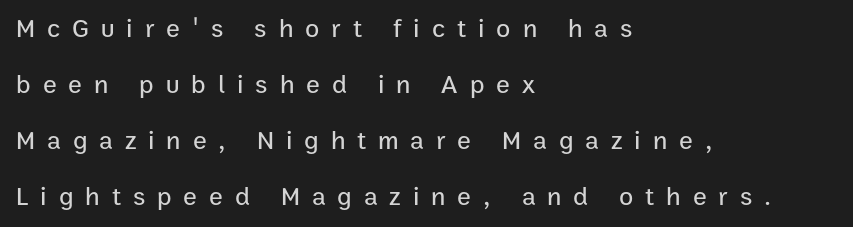
Students, note that the glyphs here are deliberately spaced far apart. Decoration check: the copy has no underline. The ragged edge is on the right, which tells us the setting is flush left. Italic: no, the glyphs are upright roman. The rendering uses a large line-height, opening up the rows.
